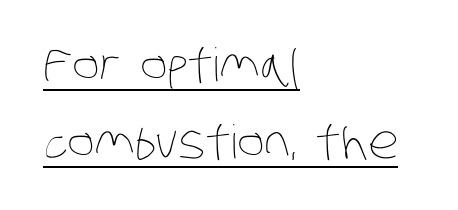
The image shows 46 px thin, condensed type; set left-aligned, normal line spacing (1.67x), normal letter spacing, underlined; low stroke contrast and a large x-height.
